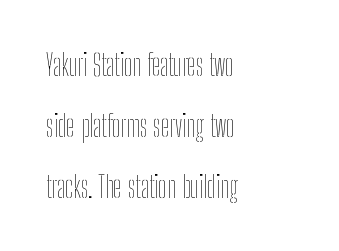
{"italic": "no", "bold": "no", "weight": "thin", "width": "condensed", "stroke_contrast": "low", "x_height": "medium", "monospaced": "no", "underline": "no", "align": "left", "line_spacing": "loose", "line_spacing_ratio": 2.03, "letter_spacing": "normal", "letter_spacing_em": 0.0, "glyph_px": 30}
